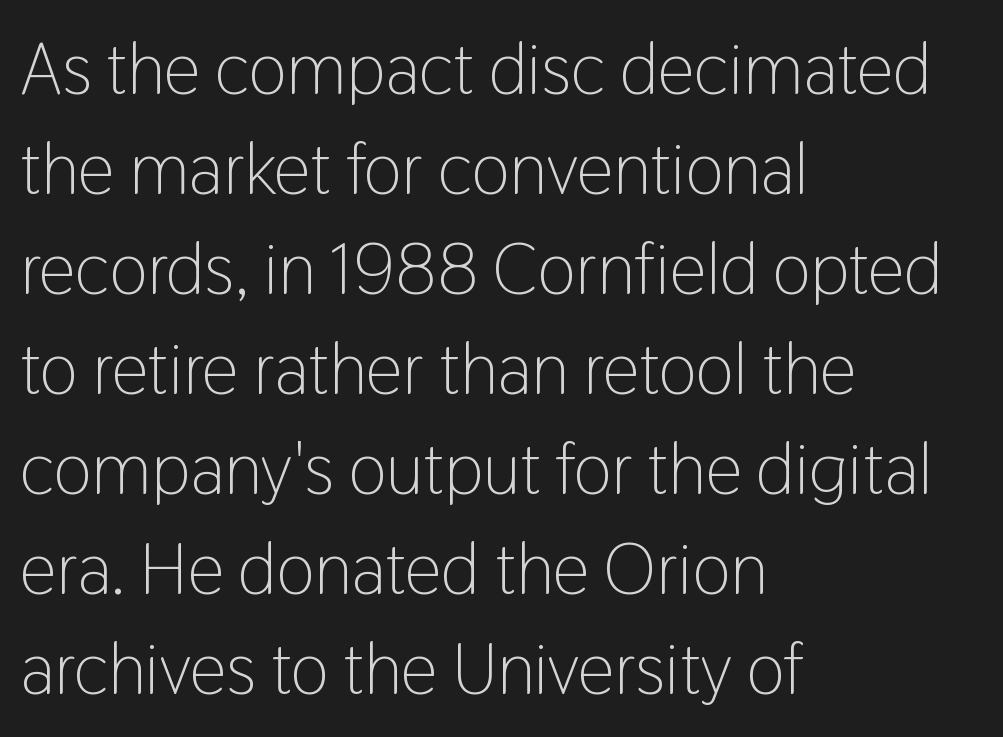
The image shows 73 px light, condensed sans-serif type, upright; set left-aligned, normal line spacing (1.37x), normal letter spacing, not underlined; low stroke contrast and a medium x-height.
